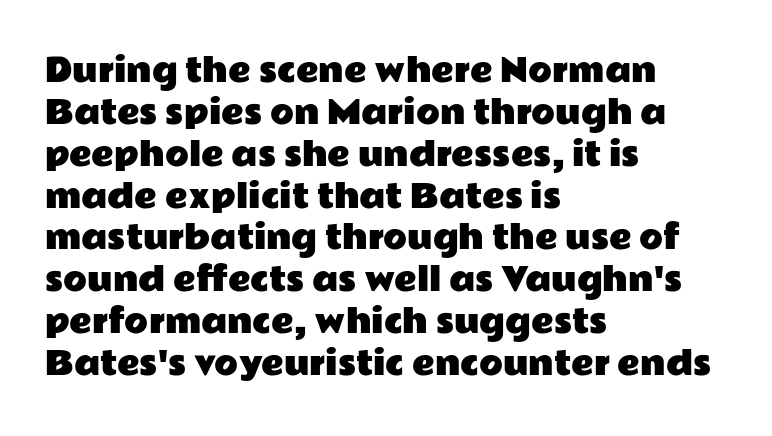
{"serif": "no", "italic": "no", "width": "wide", "stroke_contrast": "low", "x_height": "medium", "monospaced": "no", "underline": "no", "align": "left", "line_spacing": "normal", "line_spacing_ratio": 1.35, "letter_spacing": "normal", "letter_spacing_em": 0.0, "glyph_px": 31}
